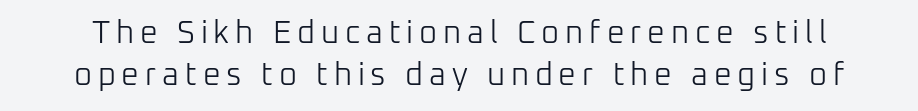
Q: Is the text bold? A: No.
Q: Is the text italic (slanted)? A: No, it is upright.
Q: Is the typeface a serif or a sans-serif typeface? A: Sans-serif.
Q: Is the text underlined? A: No.
Q: Is the spacing between lines tight, normal or loose? A: Normal.
Q: Width (condensed, normal, or wide)? A: Normal.
Q: Stroke contrast? A: Low.
Q: x-height? A: Medium.
Q: Monospaced? A: No.
